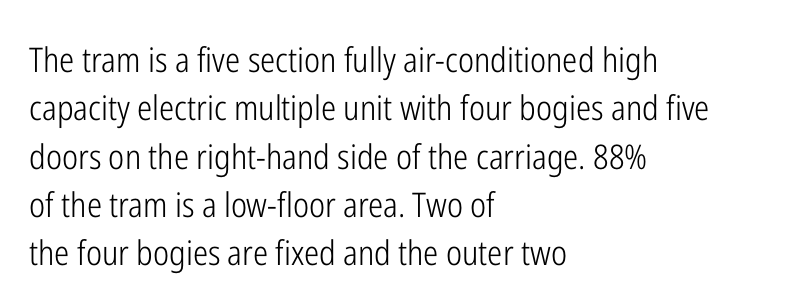
Q: Is the text bold? A: No.
Q: Is the text italic (slanted)? A: No, it is upright.
Q: Is the typeface a serif or a sans-serif typeface? A: Sans-serif.
Q: Is the text underlined? A: No.
Q: How is the paragraph aligned? A: Left-aligned.
Q: Is the spacing between letters normal or unusually wide? A: Normal.
Q: Is the spacing between lines tight, normal or loose? A: Normal.
Q: Width (condensed, normal, or wide)? A: Condensed.
Q: Stroke contrast? A: Low.
Q: x-height? A: Medium.
Q: Monospaced? A: No.
